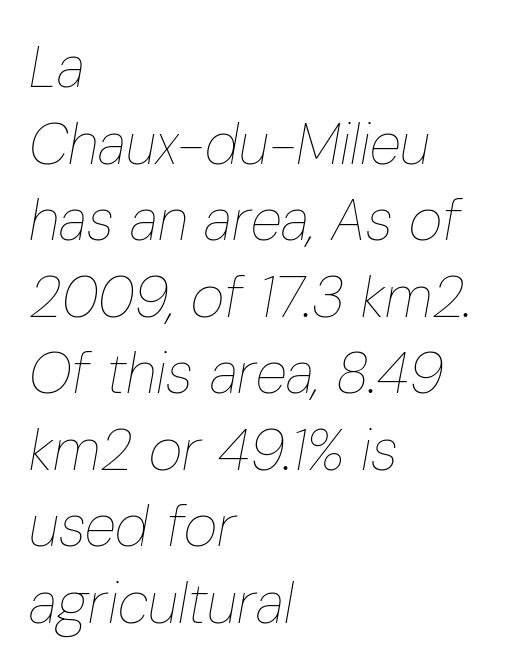
The passage shown is typed in a proportional face where columns would drift. Tall strokes in this sample are angled rather than plumb. Compared with typical paragraphs, the rows here are spaced about the same. Each stroke keeps to a modest, everyday thickness or less. Which margin do the lines hug? The left one — the right edge is uneven.
